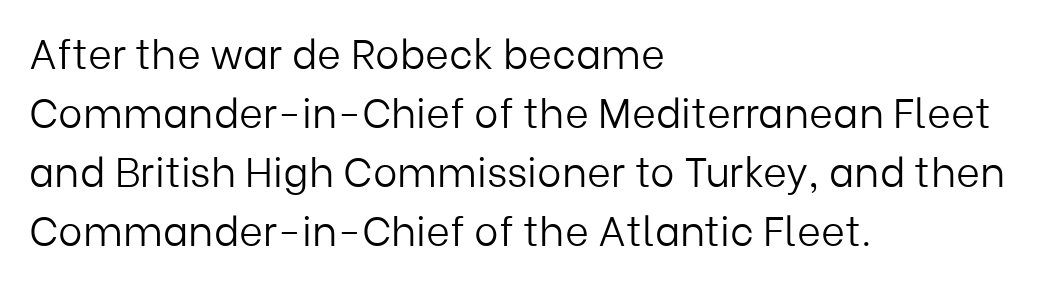
The image shows 41 px light sans-serif type, upright; set left-aligned, normal line spacing (1.44x), normal letter spacing, not underlined; low stroke contrast and a medium x-height.
